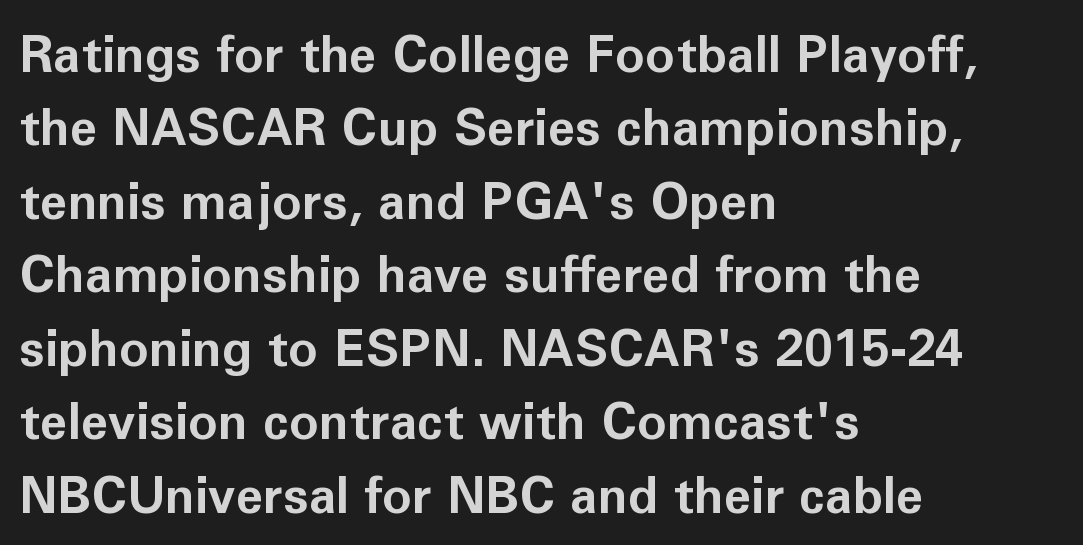
Q: Is the text bold? A: Yes.
Q: Is the text italic (slanted)? A: No, it is upright.
Q: Is the typeface a serif or a sans-serif typeface? A: Sans-serif.
Q: Is the text underlined? A: No.
Q: How is the paragraph aligned? A: Left-aligned.
Q: Is the spacing between letters normal or unusually wide? A: Normal.
Q: Is the spacing between lines tight, normal or loose? A: Normal.
Q: Width (condensed, normal, or wide)? A: Normal.
Q: Stroke contrast? A: Low.
Q: x-height? A: Medium.
Q: Monospaced? A: No.
